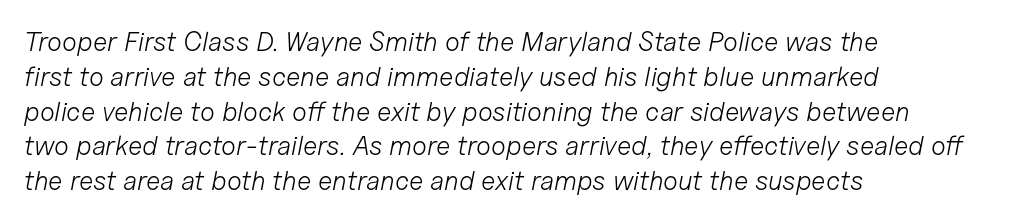
{"italic": "yes", "lean": "right", "slant_degrees": 11, "bold": "no", "underline": "no", "align": "left", "line_spacing": "normal", "line_spacing_ratio": 1.29, "letter_spacing": "normal", "letter_spacing_em": 0.0, "glyph_px": 27}
